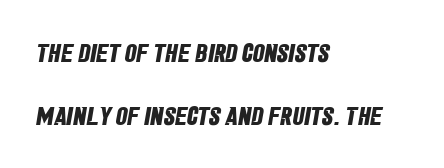
Q: Is the text bold? A: Yes.
Q: Is the text underlined? A: No.
Q: How is the paragraph aligned? A: Left-aligned.
Q: Is the spacing between letters normal or unusually wide? A: Normal.
Q: Is the spacing between lines tight, normal or loose? A: Loose.
